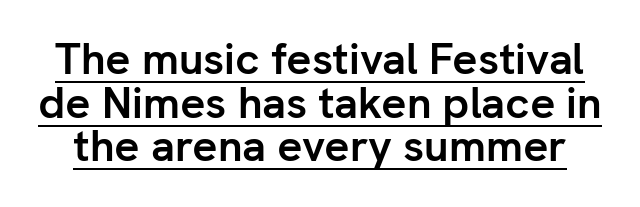
{"serif": "no", "italic": "no", "bold": "yes", "weight": "semibold", "width": "normal", "stroke_contrast": "low", "x_height": "medium", "monospaced": "no", "underline": "yes", "line_spacing": "tight", "line_spacing_ratio": 0.99, "letter_spacing": "normal", "letter_spacing_em": 0.0, "glyph_px": 44}
